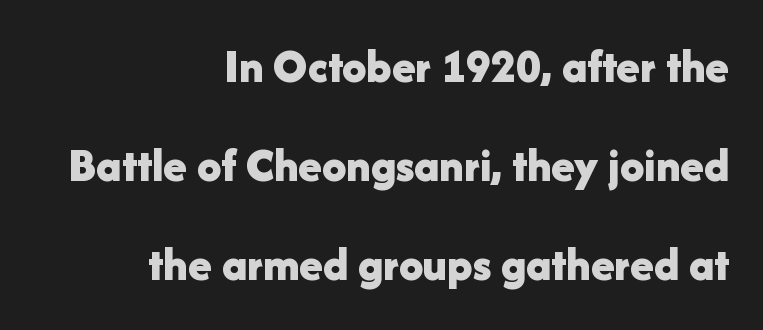
Q: Is the text bold? A: Yes.
Q: Is the text italic (slanted)? A: No, it is upright.
Q: Is the typeface a serif or a sans-serif typeface? A: Sans-serif.
Q: Is the text underlined? A: No.
Q: How is the paragraph aligned? A: Right-aligned.
Q: Is the spacing between letters normal or unusually wide? A: Normal.
Q: Is the spacing between lines tight, normal or loose? A: Loose.
Q: Width (condensed, normal, or wide)? A: Normal.
Q: Stroke contrast? A: Low.
Q: x-height? A: Medium.
Q: Monospaced? A: No.
